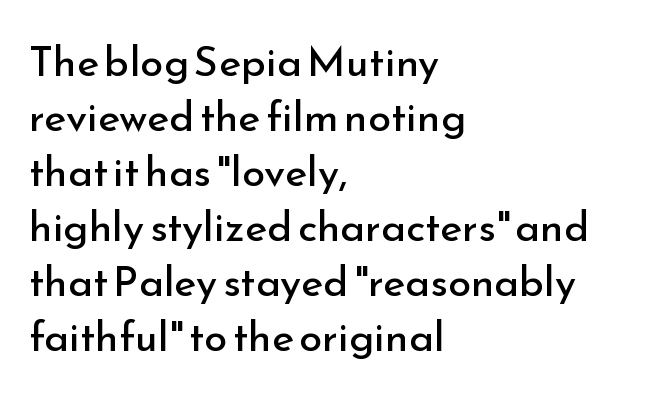
Check the space under the baseline: it is left empty. The type family on display is of the sans-serif kind. You could not count columns in this text — the font is proportionally spaced. The specimen reads as upright at a glance. This rendering leaves character spacing at its baseline value. Notice how descenders clear the ascenders below comfortably — that's standard leading.
